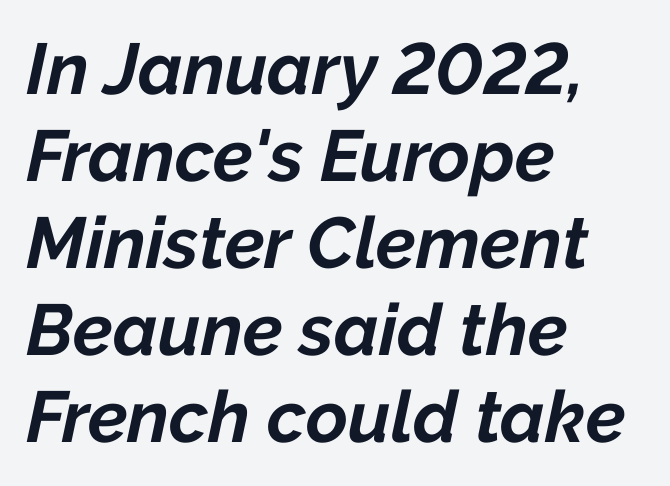
{"italic": "yes", "lean": "right", "slant_degrees": 12, "bold": "yes", "weight": "bold", "width": "normal", "stroke_contrast": "low", "x_height": "medium", "monospaced": "no", "underline": "no", "align": "left", "line_spacing_ratio": 1.21, "letter_spacing": "normal", "letter_spacing_em": 0.0, "glyph_px": 72}
